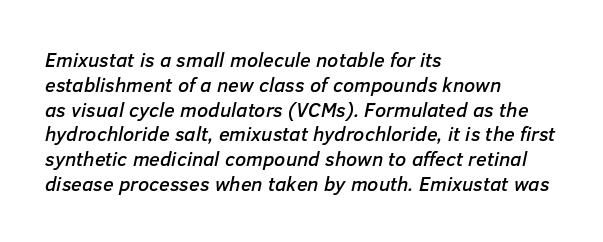
{"italic": "yes", "lean": "right", "slant_degrees": 12, "underline": "no", "align": "left", "line_spacing_ratio": 1.24, "letter_spacing": "normal", "letter_spacing_em": 0.0, "glyph_px": 20}
